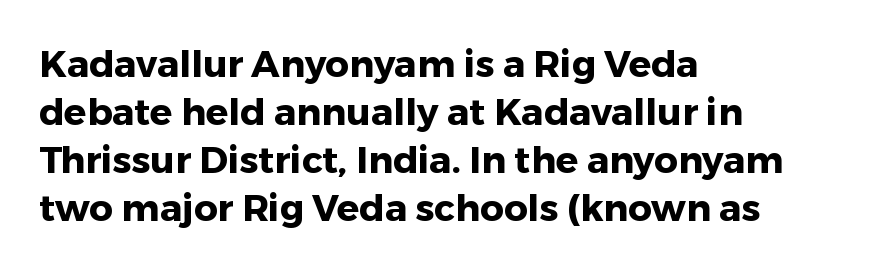
Words appear dense and cohesive because spacing is normal. Posture: vertical. Examine the stroke ends and you'll find no serifs. Quick note: interline space is typical. The face used here has the dense, thick strokes of a bold.
